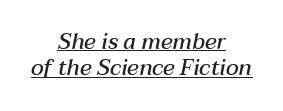
The image shows 22 px text type, italic (leaning right); set centered, line spacing 1.2x, normal letter spacing, underlined.
